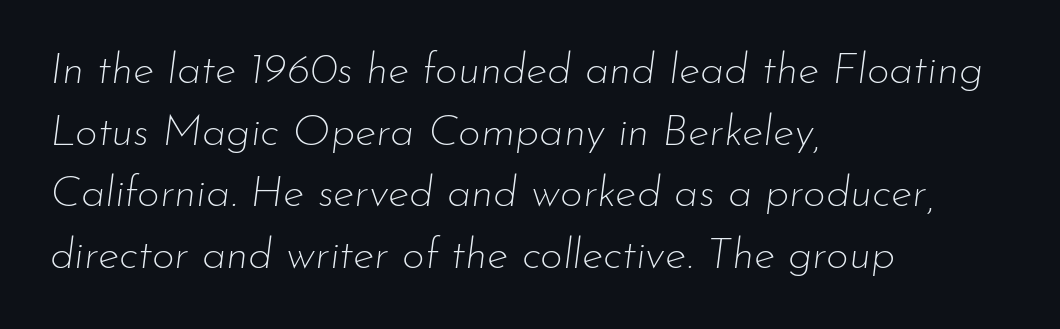
Q: Is the text bold? A: No.
Q: Is the text italic (slanted)? A: Yes, it leans right by about 7 degrees.
Q: Is the text underlined? A: No.
Q: How is the paragraph aligned? A: Left-aligned.
Q: Is the spacing between letters normal or unusually wide? A: Normal.
Q: Is the spacing between lines tight, normal or loose? A: Normal.
Q: Width (condensed, normal, or wide)? A: Normal.
Q: Stroke contrast? A: Low.
Q: x-height? A: Small.
Q: Monospaced? A: No.
